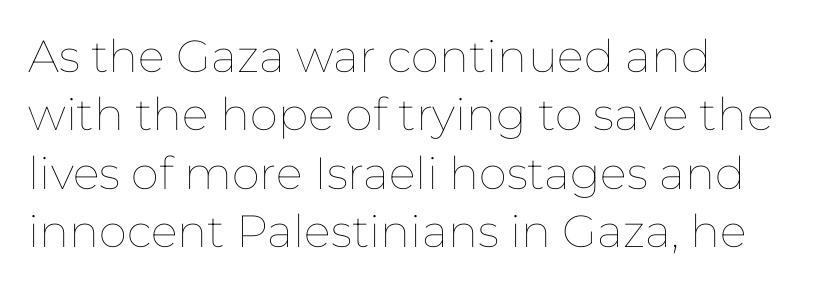
The image shows 45 px thin type, upright; set left-aligned, normal line spacing (1.3x), normal letter spacing, not underlined; low stroke contrast and a medium x-height.
